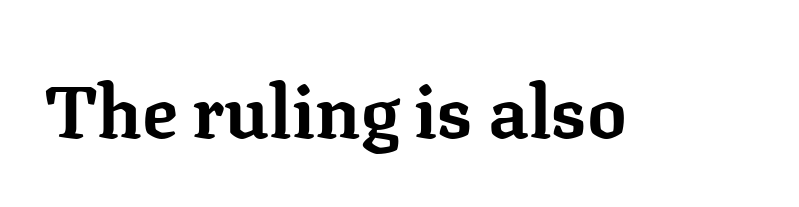
The text was rendered using a seriffed face with decorative stroke endings. Notice how thick the strokes are: this is what a full bold looks like. The specimen omits any rule beneath the text block's lines. Do the characters align in a grid? No, the font is proportional. These lines were composed using upright roman letters. Characters follow at the spacing the type designer built in.
